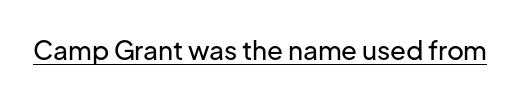
Posture: vertical. Is the letter spacing exaggerated? No — it looks like the ordinary default. These characters rest on top of a visible drawn line.
